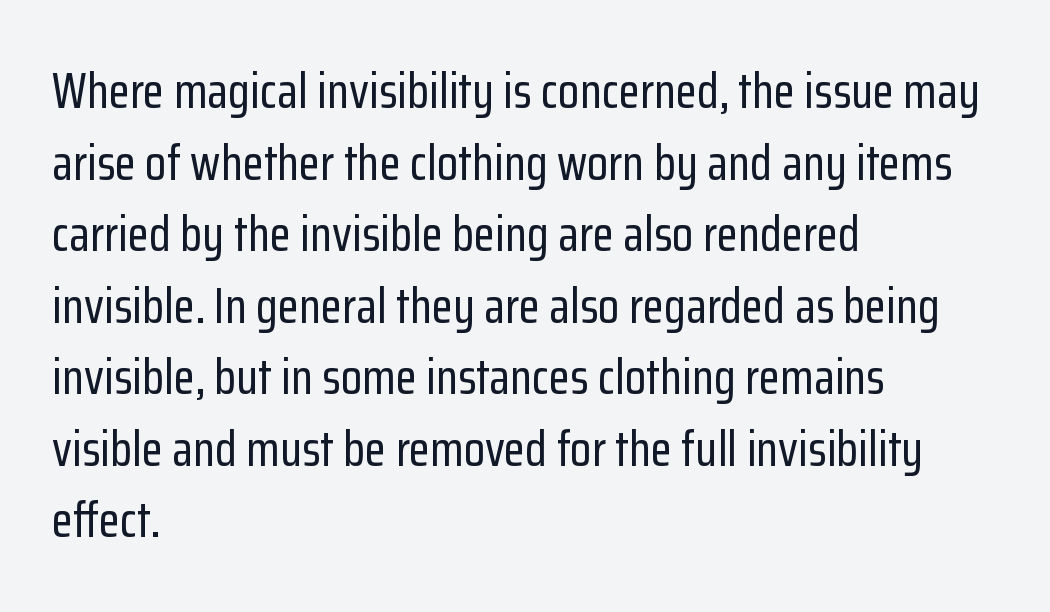
{"serif": "no", "italic": "no", "width": "condensed", "stroke_contrast": "low", "x_height": "medium", "monospaced": "no", "underline": "no", "align": "left", "line_spacing": "normal", "line_spacing_ratio": 1.46, "letter_spacing": "normal", "letter_spacing_em": 0.0, "glyph_px": 49}
